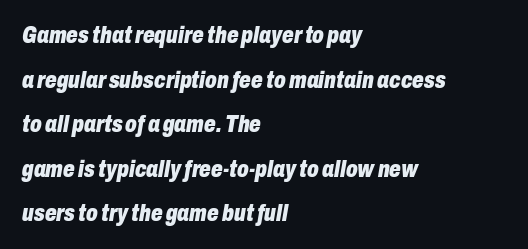
The image shows 23 px bold type, italic (leaning right); set left-aligned, loose line spacing (1.94x), normal letter spacing, not underlined.
